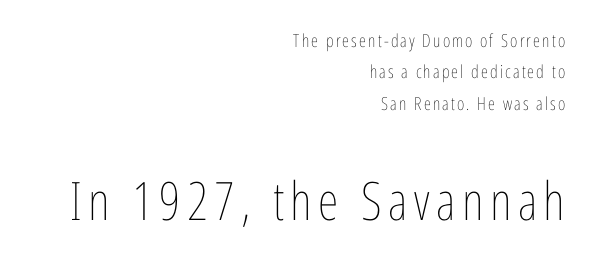
{"italic": "no", "bold": "no", "weight": "thin", "width": "condensed", "stroke_contrast": "low", "x_height": "medium", "monospaced": "no", "underline": "no", "align": "right", "line_spacing_ratio": 1.74, "larger_block": "second", "size_ratio": 2.94, "glyph_px": 53}
